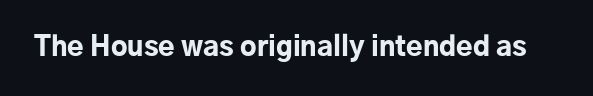
Q: Is the text bold? A: Yes.
Q: Is the text italic (slanted)? A: No, it is upright.
Q: Is the text underlined? A: No.
Q: Is the spacing between letters normal or unusually wide? A: Normal.
